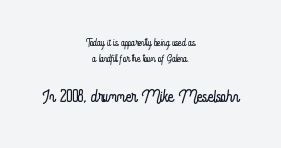
Q: Is the text bold? A: No.
Q: Is the text underlined? A: No.
Q: How is the paragraph aligned? A: Centered.
Q: Is the spacing between letters normal or unusually wide? A: Normal.
Q: Is the spacing between lines tight, normal or loose? A: Tight.
Q: Which block of text is set in a larger size, the first (top) or the second (bottom)? A: The second (bottom) one.
